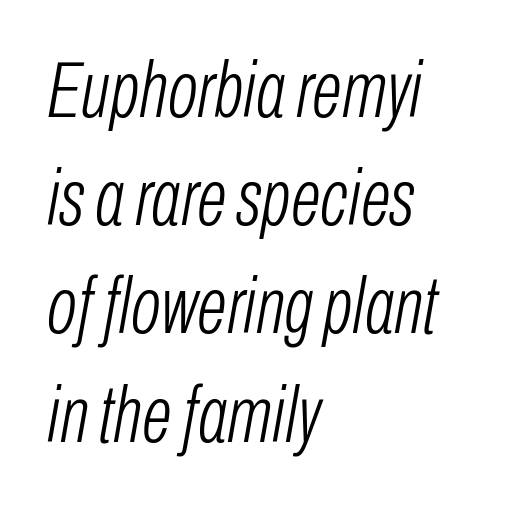
Q: Is the text bold? A: No.
Q: Is the text italic (slanted)? A: Yes, it leans right by about 10 degrees.
Q: Is the text underlined? A: No.
Q: How is the paragraph aligned? A: Left-aligned.
Q: Is the spacing between letters normal or unusually wide? A: Normal.
Q: Is the spacing between lines tight, normal or loose? A: Normal.
Q: Width (condensed, normal, or wide)? A: Condensed.
Q: Stroke contrast? A: Low.
Q: x-height? A: Medium.
Q: Monospaced? A: No.
